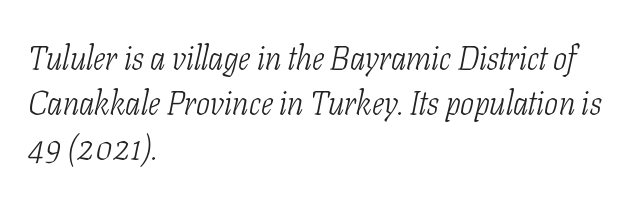
{"serif": "yes", "italic": "yes", "lean": "right", "slant_degrees": 11, "bold": "no", "weight": "light", "width": "condensed", "stroke_contrast": "low", "x_height": "medium", "monospaced": "no", "underline": "no", "align": "left", "line_spacing": "normal", "line_spacing_ratio": 1.37, "letter_spacing": "normal", "letter_spacing_em": 0.0, "glyph_px": 33}
